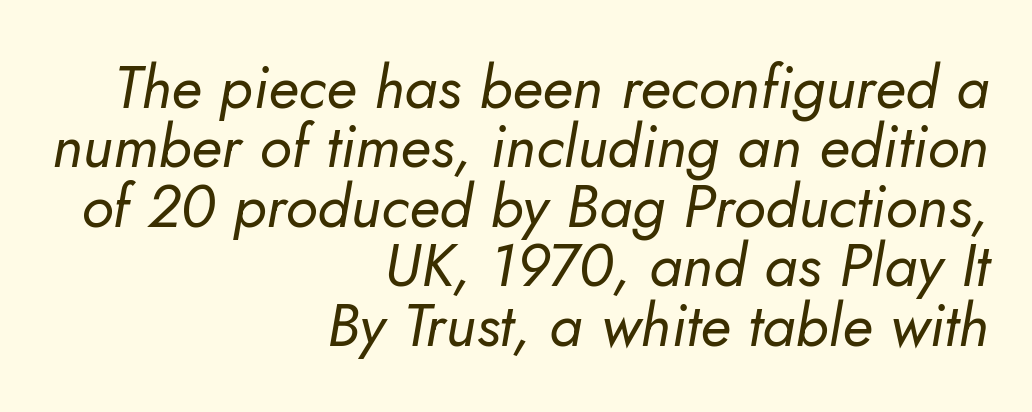
The image shows 60 px regular-weight type, italic (leaning right); set right-aligned, tight line spacing (0.99x), normal letter spacing, not underlined; low stroke contrast and a small x-height.
